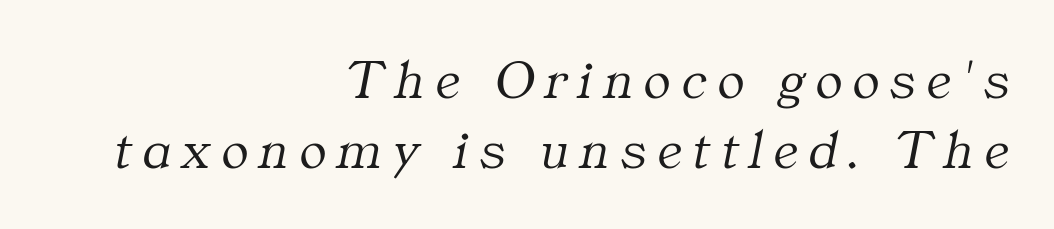
The glyphs in this specimen are seriffed. In terms of leading, this rendering sits right in the middle. The area under the type is left untouched. In terms of letterspacing, this is a distinctly airy, spread setting.
